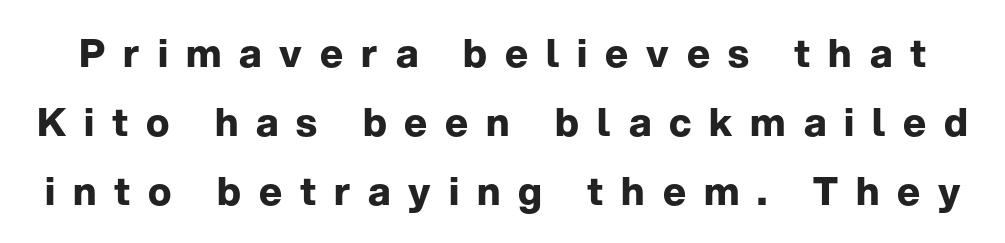
Note the varied advance widths — an 'i' is clearly narrower than an 'm'. Plenty of ink on the page — the face is bold. Descenders are the only things crossing below the line. Letterform terminals end flat and unadorned throughout the passage. A roman cut, with each character standing at attention.
